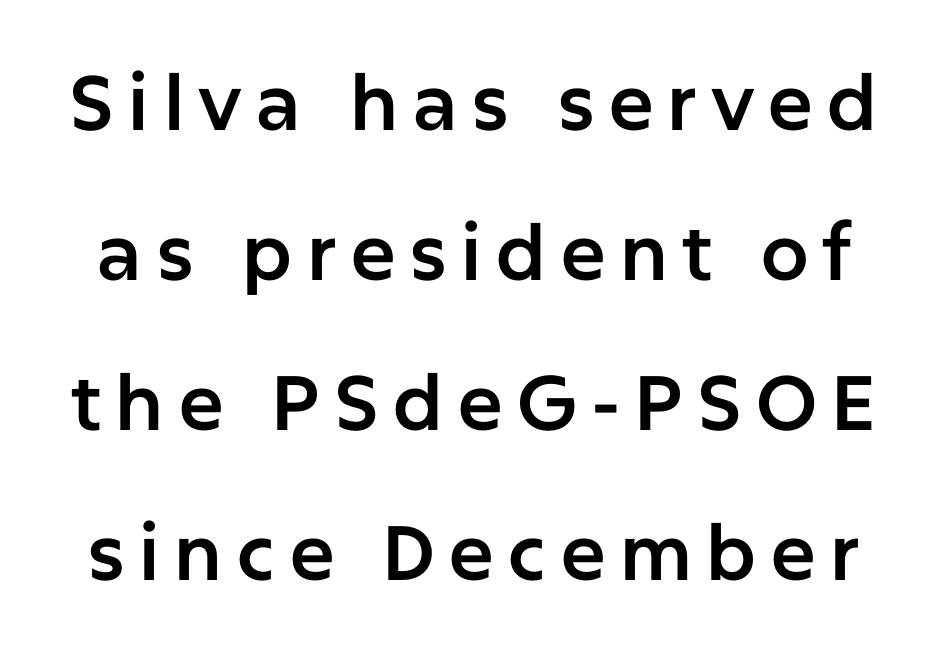
The image shows 77 px sans-serif type, upright; set loose line spacing (1.95x), not underlined; low stroke contrast and a medium x-height.
